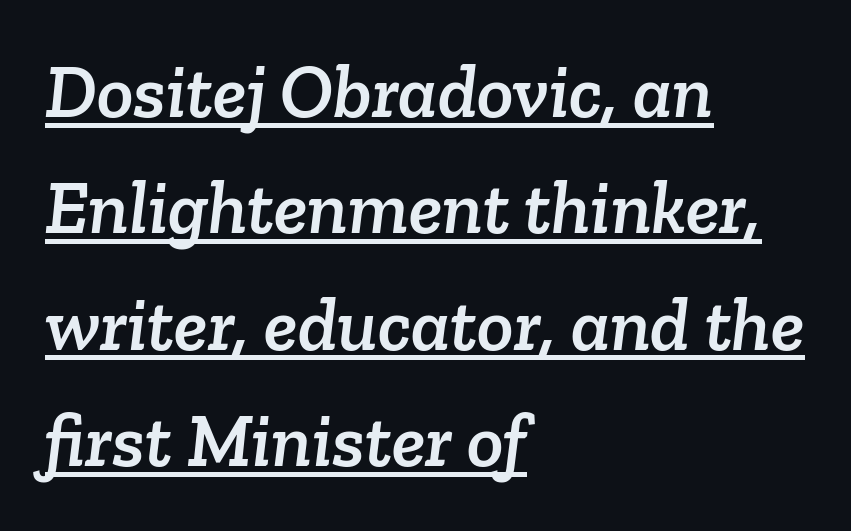
A typesetter would label this face a serif. Vertical spacing — default. The letters advance in unequal steps, a hallmark of proportional type. Look at the tracking — it's just the regular setting, nothing added. The rendering anchors every line to the left-hand side. The specimen includes a rule beneath the text block's lines.
